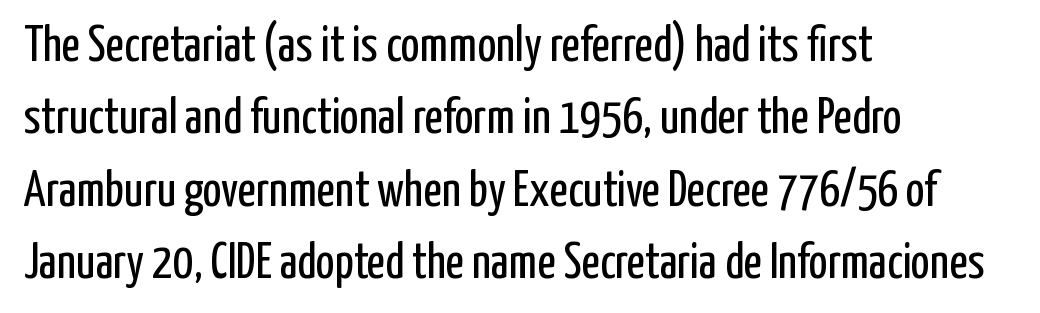
A classic flush-left, rag-right setting is used for this passage. Does the type have serifs? No, each stem ends abruptly. Unbolded letterforms with no extra heft. Short note: letters normally spaced. Students, observe: this is what conventionally led text looks like.
